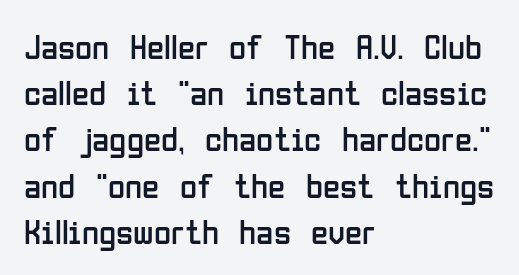
{"serif": "no", "italic": "no", "bold": "no", "weight": "regular", "width": "condensed", "stroke_contrast": "low", "x_height": "medium", "monospaced": "no", "underline": "no", "align": "left", "line_spacing": "normal", "line_spacing_ratio": 1.32, "letter_spacing": "normal", "letter_spacing_em": 0.0, "glyph_px": 35}
